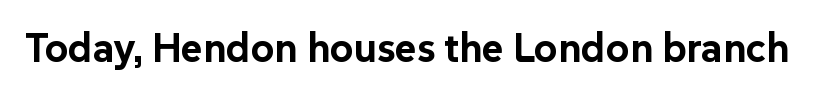
{"serif": "no", "italic": "no", "bold": "yes", "weight": "bold", "width": "normal", "stroke_contrast": "low", "x_height": "medium", "monospaced": "no", "underline": "no", "letter_spacing": "normal", "letter_spacing_em": 0.0, "glyph_px": 41}
